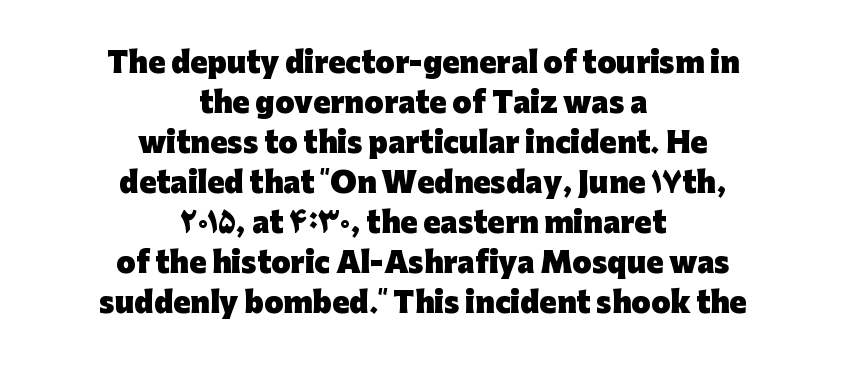
The image shows 28 px heavy sans-serif type, upright; set centered, normal line spacing (1.43x), normal letter spacing, not underlined; low stroke contrast and a medium x-height.
